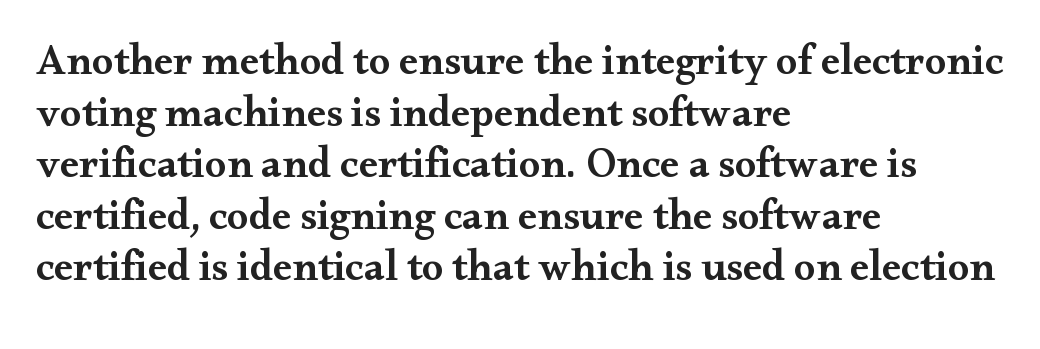
{"serif": "yes", "italic": "no", "bold": "semi", "weight": "semibold", "width": "wide", "stroke_contrast": "medium", "x_height": "small", "monospaced": "no", "underline": "no", "align": "left", "line_spacing_ratio": 1.2, "letter_spacing": "normal", "letter_spacing_em": 0.0, "glyph_px": 43}
